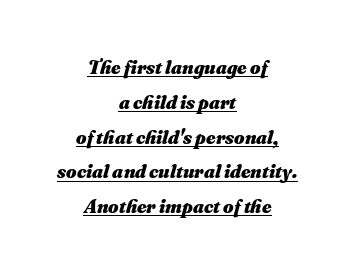
Is the letter spacing exaggerated? No — it looks like the ordinary default. Italic: yes, the glyphs are oblique. Every letter is thick-stroked: bold, no question. The text block is weighted toward neither margin, spreading evenly from the middle. Every word sits above its own underline.
